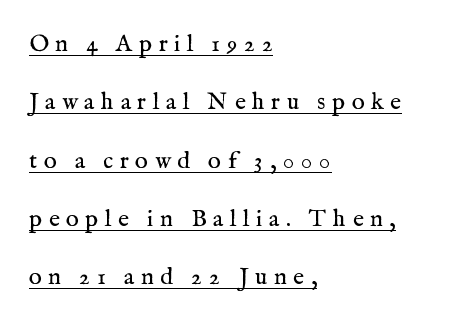
Q: Is the text bold? A: No.
Q: Is the text italic (slanted)? A: No, it is upright.
Q: Is the text underlined? A: Yes.
Q: How is the paragraph aligned? A: Left-aligned.
Q: Is the spacing between letters normal or unusually wide? A: Unusually wide.
Q: Is the spacing between lines tight, normal or loose? A: Loose.
